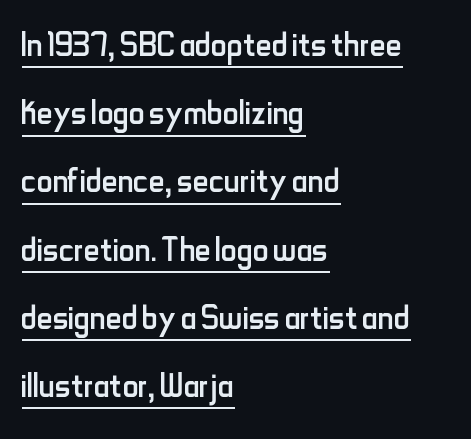
The image shows 44 px regular-weight, condensed sans-serif type, upright; set left-aligned, normal line spacing (1.55x), normal letter spacing, underlined; low stroke contrast and a small x-height.
